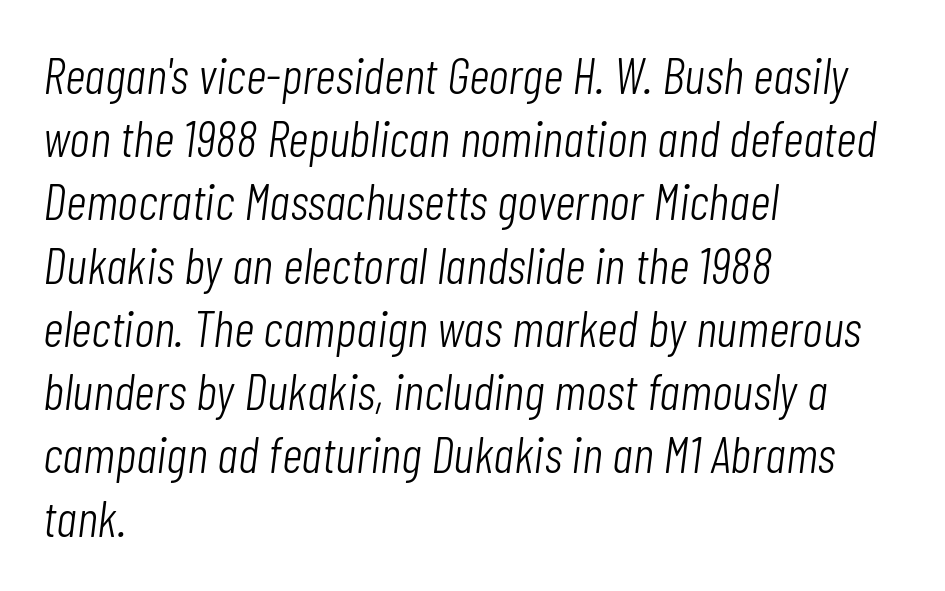
The typography opts for an oblique posture over an upright one. Rule under the text: the space is simply empty. Compared with typical body copy, the letter spacing here is the same. A student would call this left alignment; a typographer would say flush left, rag right. Spacing verdict: proportional, widths tailored to each character. Vertical stems look standard width or narrower in stroke.
